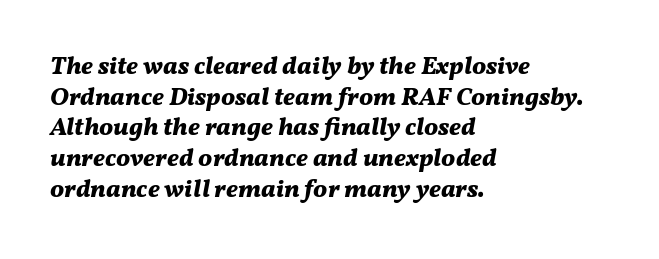
Q: Is the text bold? A: Yes.
Q: Is the text italic (slanted)? A: Yes, it leans right by about 11 degrees.
Q: Is the text underlined? A: No.
Q: How is the paragraph aligned? A: Left-aligned.
Q: Is the spacing between letters normal or unusually wide? A: Normal.
